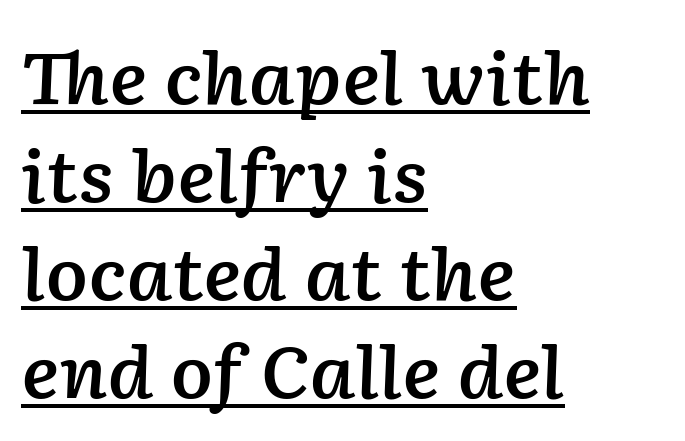
{"italic": "yes", "lean": "right", "slant_degrees": 2, "bold": "semi", "weight": "semibold", "width": "normal", "stroke_contrast": "low", "x_height": "medium", "monospaced": "no", "underline": "yes", "align": "left", "line_spacing": "normal", "line_spacing_ratio": 1.4, "letter_spacing": "normal", "letter_spacing_em": 0.0, "glyph_px": 70}
